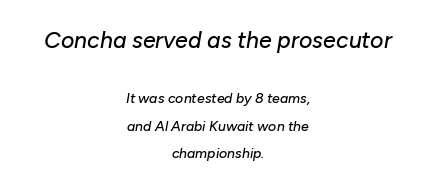
The image shows 23 px text type, italic (leaning right); set centered, loose line spacing (1.95x), normal letter spacing, not underlined; the first (top) block is 1.64x larger.
